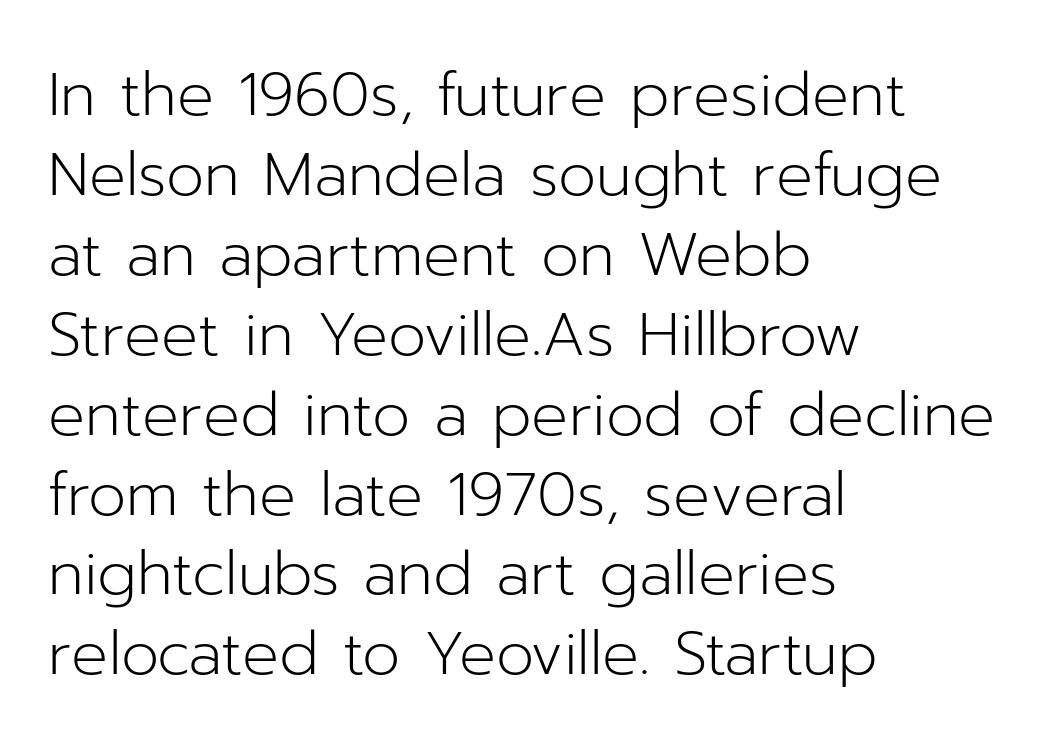
The image shows 61 px light sans-serif type, upright; set left-aligned, normal line spacing (1.31x), normal letter spacing, not underlined; low stroke contrast and a medium x-height.
